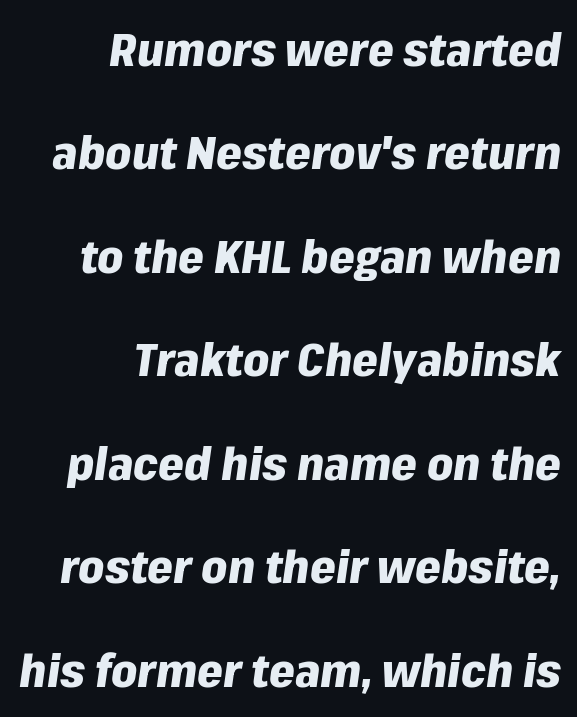
{"italic": "yes", "lean": "right", "slant_degrees": 8, "bold": "yes", "weight": "heavy", "width": "normal", "stroke_contrast": "low", "x_height": "medium", "monospaced": "no", "underline": "no", "align": "right", "line_spacing": "loose", "line_spacing_ratio": 2.25, "letter_spacing": "normal", "letter_spacing_em": 0.0, "glyph_px": 46}
